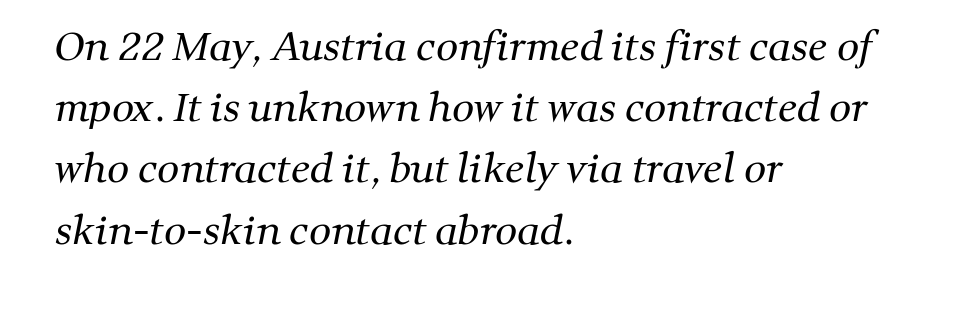
Which margin do the lines hug? The left one — the right edge is uneven. The font sits on the lighter half of the weight spectrum, regular included. Bare-footed words on every line. Observe the serifs anchoring each vertical stroke in this sample.
